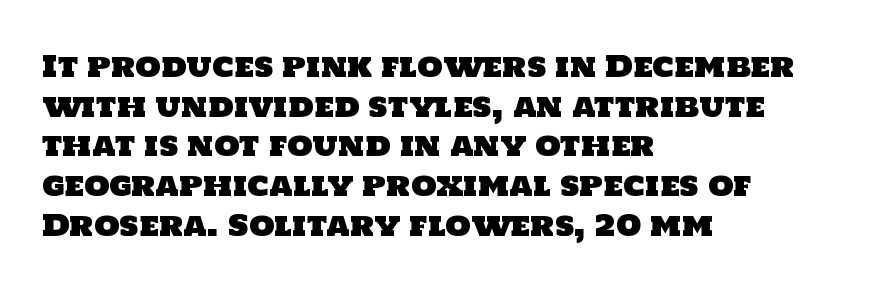
{"serif": "no", "width": "normal", "stroke_contrast": "low", "x_height": "large", "monospaced": "no", "underline": "no", "align": "left", "line_spacing": "normal", "line_spacing_ratio": 1.37, "letter_spacing": "normal", "letter_spacing_em": 0.0, "glyph_px": 29}
